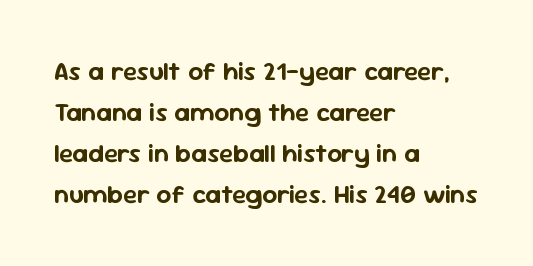
The image shows 26 px text type, upright; set left-aligned, normal line spacing (1.58x), normal letter spacing, not underlined.
